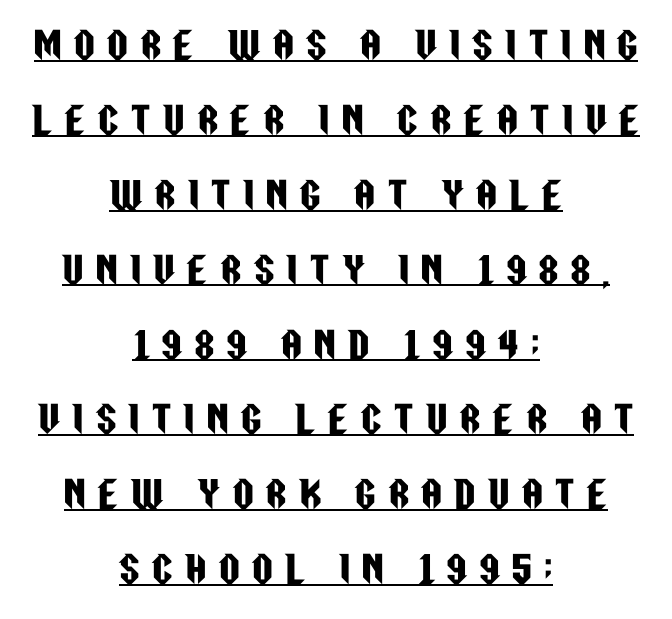
The image shows 36 px condensed sans-serif type, upright; set centered, loose line spacing (2.08x), unusually wide letter spacing (+0.35 em), underlined; low stroke contrast and a large x-height.
